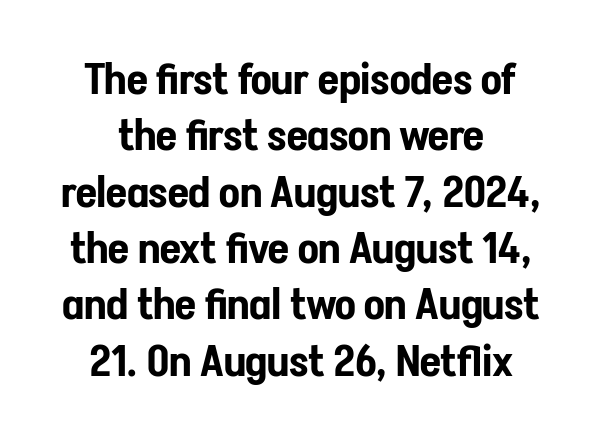
Q: Is the text italic (slanted)? A: No, it is upright.
Q: Is the typeface a serif or a sans-serif typeface? A: Sans-serif.
Q: Is the text underlined? A: No.
Q: How is the paragraph aligned? A: Centered.
Q: Is the spacing between letters normal or unusually wide? A: Normal.
Q: Is the spacing between lines tight, normal or loose? A: Normal.
Q: Width (condensed, normal, or wide)? A: Condensed.
Q: Stroke contrast? A: Low.
Q: x-height? A: Medium.
Q: Monospaced? A: No.
